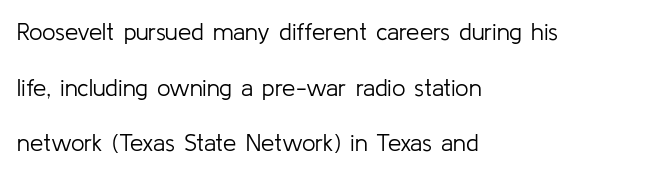
The image shows 24 px text type, upright; set left-aligned, loose line spacing (2.32x), normal letter spacing, not underlined.
